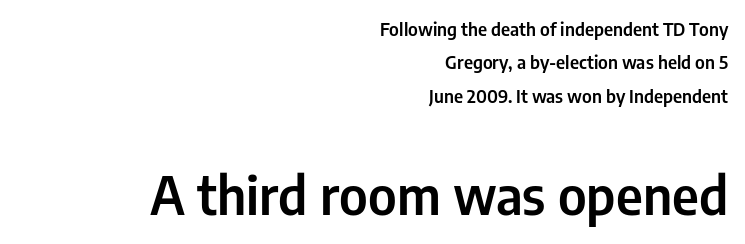
{"serif": "no", "italic": "no", "width": "condensed", "stroke_contrast": "low", "x_height": "medium", "monospaced": "no", "underline": "no", "align": "right", "line_spacing_ratio": 1.86, "letter_spacing": "normal", "letter_spacing_em": 0.0, "larger_block": "second", "size_ratio": 2.94, "glyph_px": 53}
